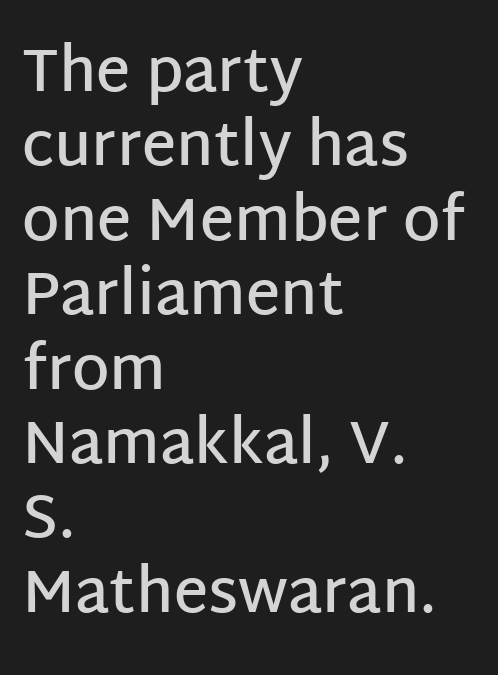
Q: Is the text bold? A: Semi-bold.
Q: Is the text italic (slanted)? A: No, it is upright.
Q: Is the typeface a serif or a sans-serif typeface? A: Sans-serif.
Q: Is the text underlined? A: No.
Q: How is the paragraph aligned? A: Left-aligned.
Q: Is the spacing between letters normal or unusually wide? A: Normal.
Q: Width (condensed, normal, or wide)? A: Normal.
Q: Stroke contrast? A: Low.
Q: x-height? A: Large.
Q: Monospaced? A: No.
